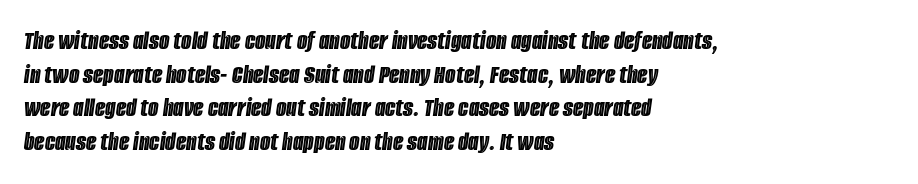
Q: Is the text italic (slanted)? A: Yes, it leans right by about 8 degrees.
Q: Is the text underlined? A: No.
Q: How is the paragraph aligned? A: Left-aligned.
Q: Is the spacing between letters normal or unusually wide? A: Normal.
Q: Is the spacing between lines tight, normal or loose? A: Normal.
